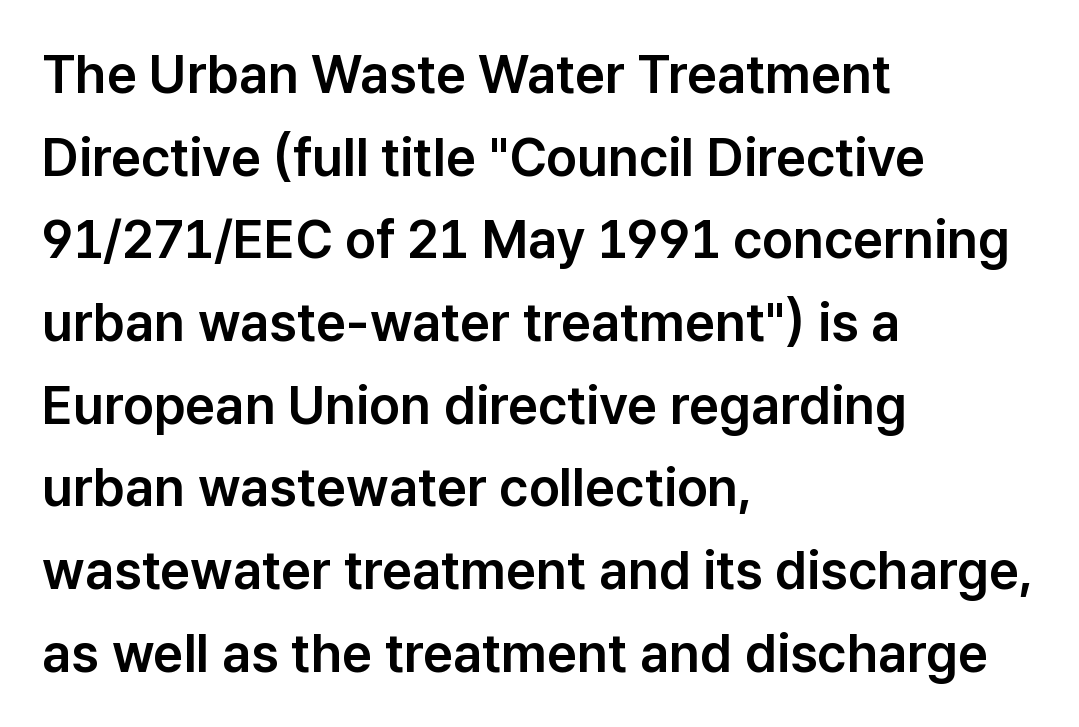
The image shows 53 px sans-serif type, upright; set left-aligned, normal line spacing (1.56x), normal letter spacing, not underlined; low stroke contrast and a medium x-height.
